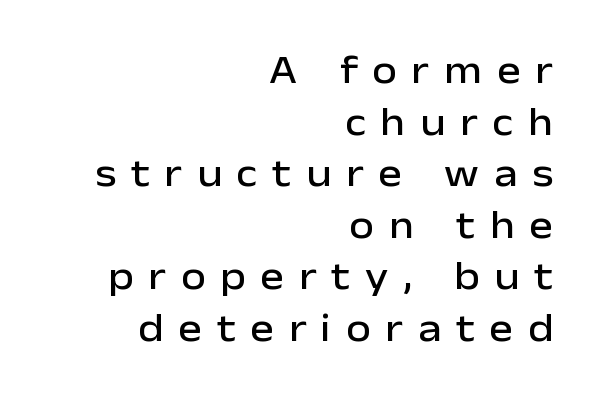
{"serif": "no", "italic": "no", "width": "normal", "stroke_contrast": "low", "x_height": "medium", "monospaced": "no", "underline": "no", "align": "right", "line_spacing": "normal", "line_spacing_ratio": 1.29, "letter_spacing": "wide", "letter_spacing_em": 0.37, "glyph_px": 40}
